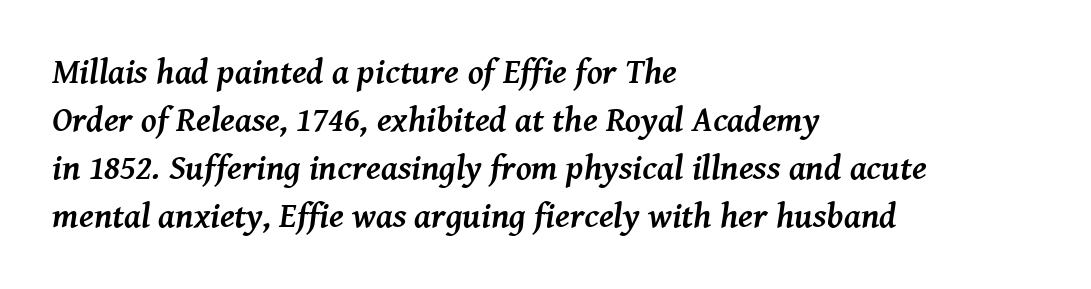
{"serif": "yes", "italic": "yes", "lean": "right", "slant_degrees": 8, "bold": "yes", "weight": "semibold", "width": "normal", "stroke_contrast": "medium", "x_height": "medium", "monospaced": "no", "underline": "no", "align": "left", "line_spacing": "normal", "line_spacing_ratio": 1.37, "letter_spacing": "normal", "letter_spacing_em": 0.0, "glyph_px": 35}
